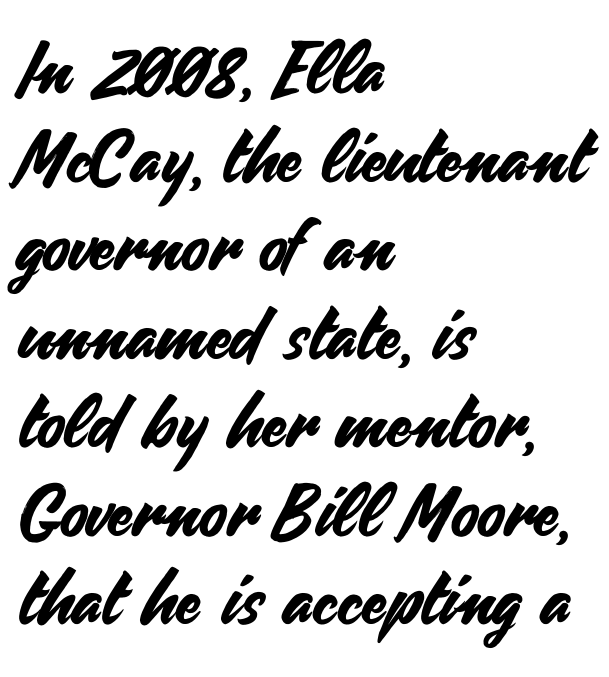
Every row of glyphs begins at an identical x-position on the left. The rendering shows plain stroke endings on the letterforms — a sans-serif design. The foot of each line stays bare and open. Students, note that the glyphs here touch the page at normal intervals.
